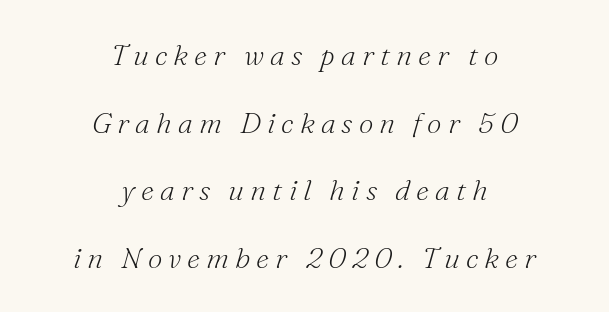
Q: Is the text bold? A: No.
Q: Is the text italic (slanted)? A: Yes, it leans right by about 16 degrees.
Q: Is the typeface a serif or a sans-serif typeface? A: Serif.
Q: Is the text underlined? A: No.
Q: How is the paragraph aligned? A: Centered.
Q: Is the spacing between letters normal or unusually wide? A: Unusually wide.
Q: Is the spacing between lines tight, normal or loose? A: Loose.
Q: Width (condensed, normal, or wide)? A: Normal.
Q: Stroke contrast? A: Medium.
Q: x-height? A: Small.
Q: Monospaced? A: No.
